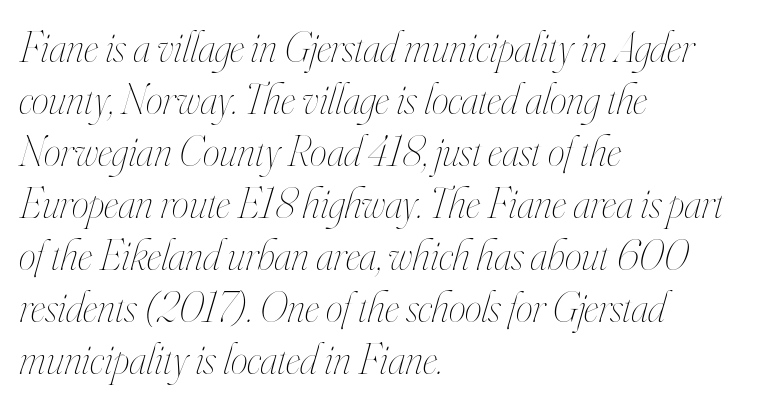
Is this a heavy cut? Hardly; it is regular or lighter. The passage shown is typed in a proportional face where columns would drift. The paragraph has a hard left edge and a soft right edge. The text carries the slant typical of an italic or oblique font. Bare-footed words on every line. The tracking reads as untouched default to a designer's eye.
